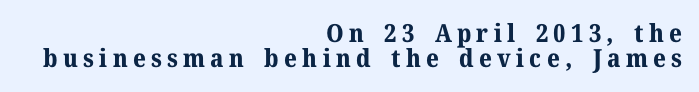
The image shows 25 px bold type, upright; set right-aligned, tight line spacing (0.99x), unusually wide letter spacing (+0.21 em), not underlined.
